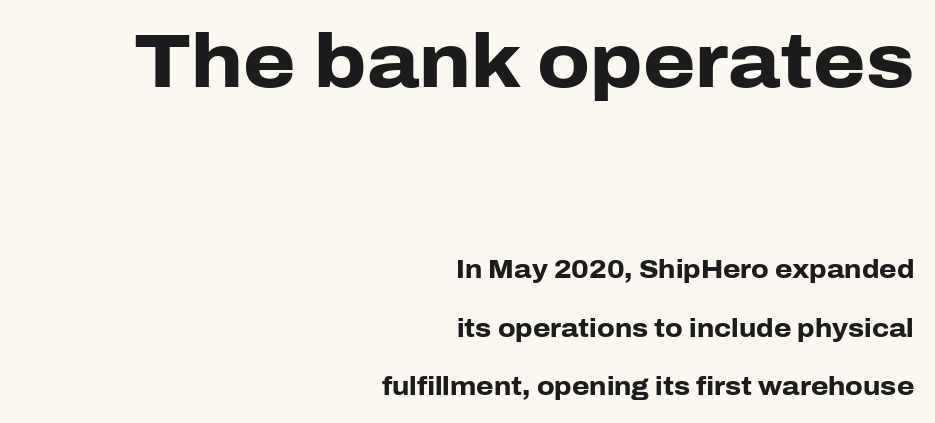
The passage shown is typed in a proportional face where columns would drift. Is there much room between lines? Yes — plenty of vertical air separates them. Chunky letters — that's bold for sure. A typesetter would call this zero additional tracking.
